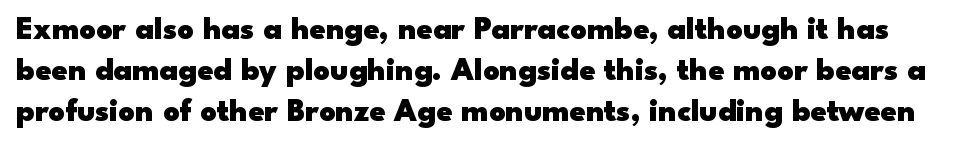
Students, this is bold: see how much ink each stroke carries. Successive baselines arrive at the customary interval. In terms of letterspacing, this is plain default setting. To sum up the face: it is a sans, with no serifs. This is the regular roman posture of the typeface. The face used here is proportionally spaced, like ordinary book or web type.
